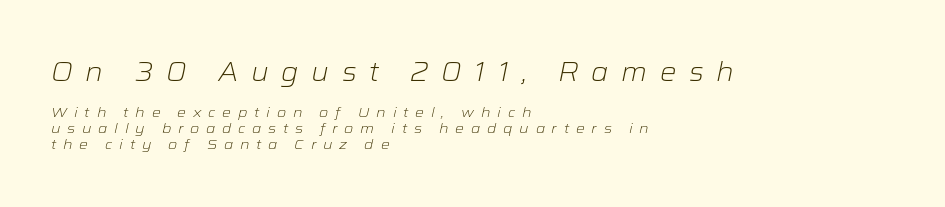
The image shows 26 px text type, italic (leaning right); set left-aligned, tight line spacing (1.13x), unusually wide letter spacing (+0.48 em), not underlined; the first (top) block is 1.86x larger.
